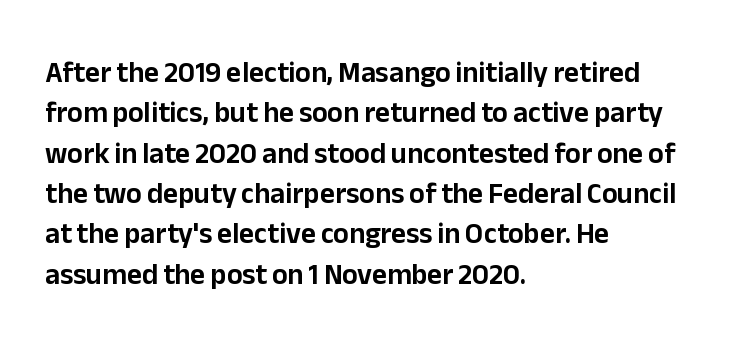
A normal amount of white space separates one row of letters from the next. A typesetter would label this face a sans. The tracking reads as untouched default to a designer's eye. Bare-footed words on every line.
